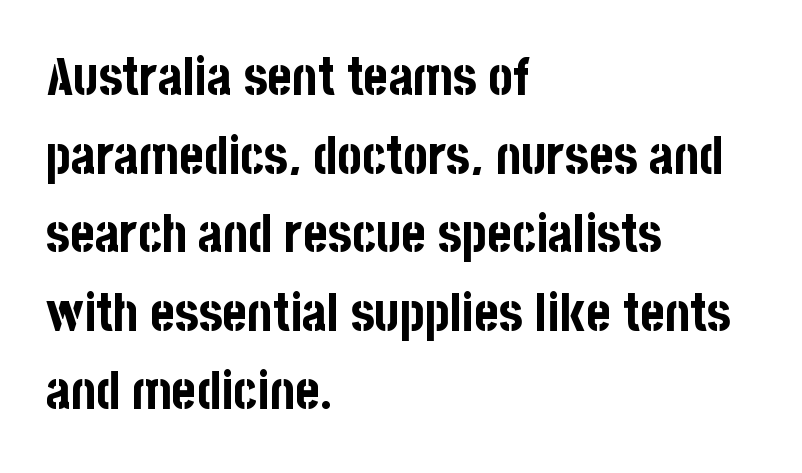
{"serif": "no", "italic": "no", "bold": "yes", "weight": "bold", "width": "condensed", "stroke_contrast": "low", "x_height": "large", "monospaced": "no", "underline": "no", "align": "left", "line_spacing": "normal", "line_spacing_ratio": 1.51, "letter_spacing": "normal", "letter_spacing_em": 0.0, "glyph_px": 52}
